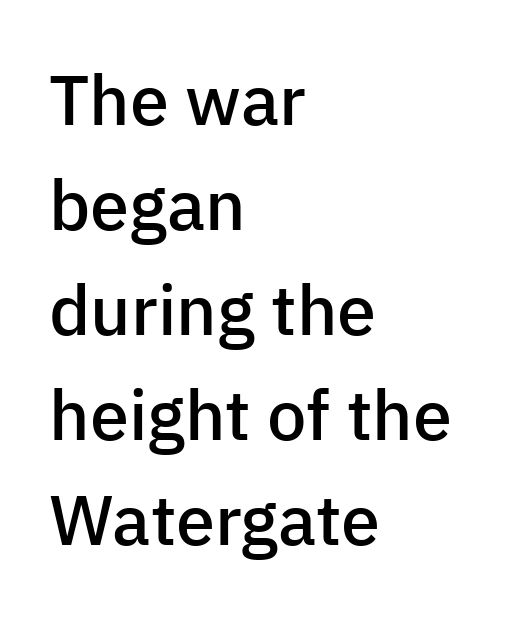
The image shows 70 px semibold sans-serif type, upright; set left-aligned, normal line spacing (1.5x), normal letter spacing, not underlined; low stroke contrast and a medium x-height.
